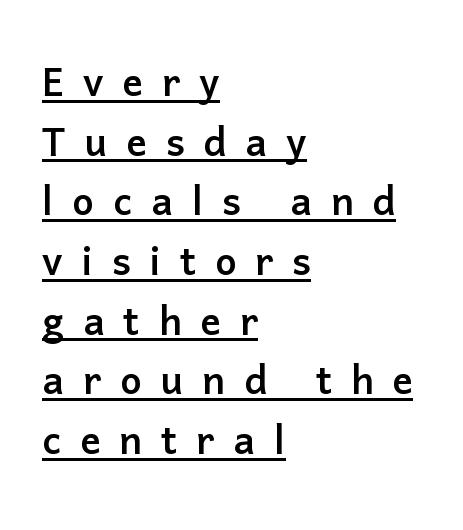
{"serif": "no", "italic": "no", "width": "normal", "stroke_contrast": "low", "x_height": "medium", "monospaced": "no", "underline": "yes", "align": "left", "line_spacing_ratio": 1.17, "letter_spacing": "wide", "letter_spacing_em": 0.37, "glyph_px": 51}
